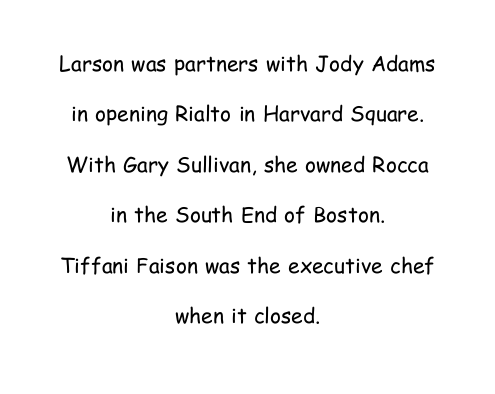
Vertical spacing — loose. No letter is thick-stroked: the sample isn't bold. The area under the type is left untouched. Characters follow at the spacing the type designer built in.
